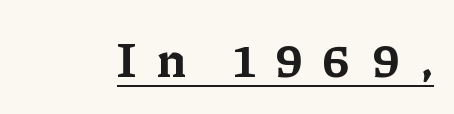
{"serif": "yes", "italic": "no", "bold": "yes", "weight": "bold", "width": "normal", "stroke_contrast": "low", "x_height": "medium", "monospaced": "no", "underline": "yes", "letter_spacing": "wide", "letter_spacing_em": 0.4, "glyph_px": 50}
